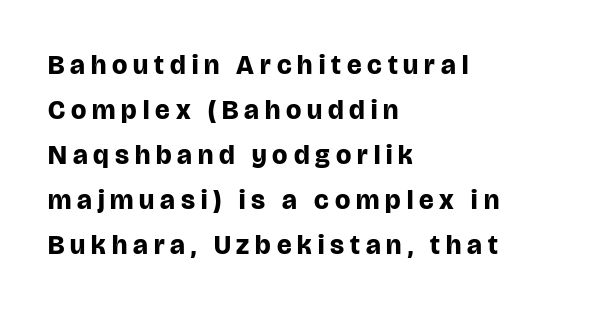
A roman cut, with each character standing at attention. Line spacing here is normal. The specimen omits any rule beneath the text block's lines. Short and long lines alike share a common starting point at left.
